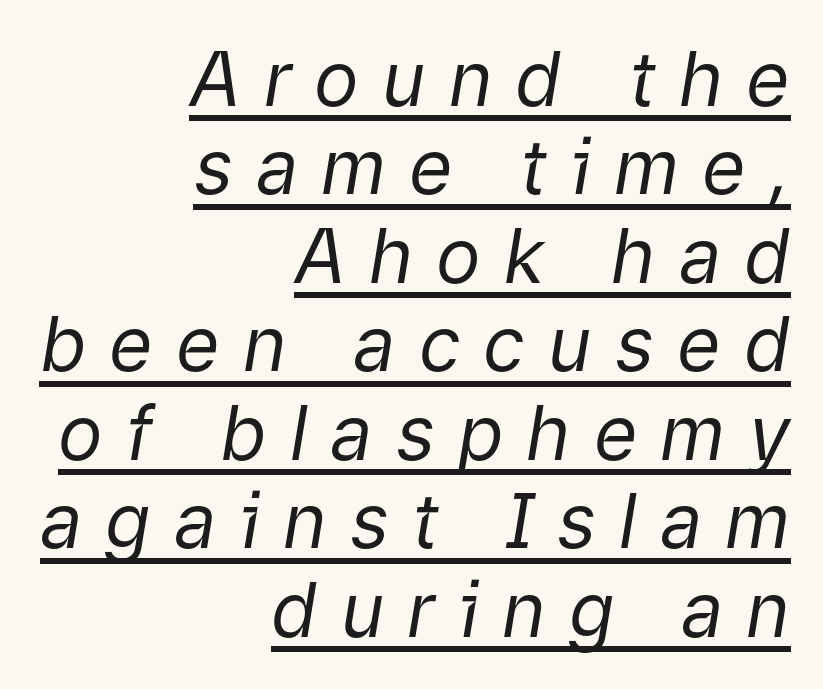
The image shows 75 px regular-weight type, italic (leaning right); set right-aligned, line spacing 1.18x, unusually wide letter spacing (+0.31 em), underlined; low stroke contrast and a medium x-height.
